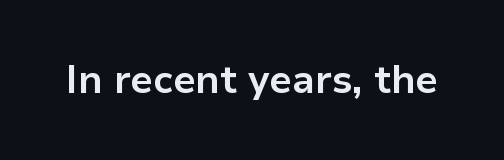
The image shows 39 px bold sans-serif type, upright; set normal letter spacing, not underlined; low stroke contrast and a medium x-height.
